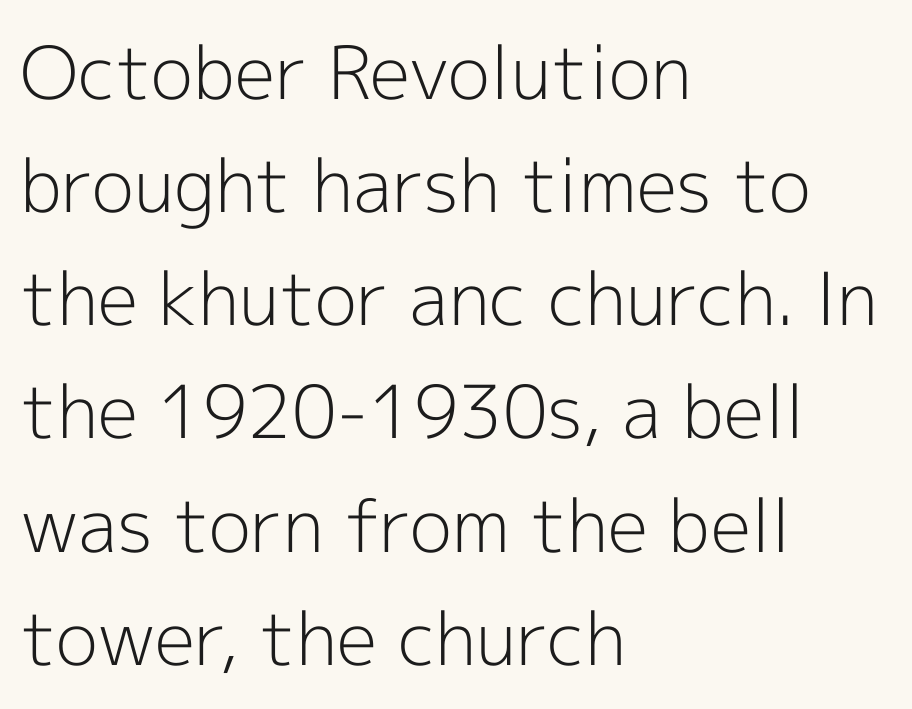
{"serif": "no", "italic": "no", "bold": "no", "weight": "light", "width": "normal", "x_height": "medium", "monospaced": "no", "underline": "no", "align": "left", "line_spacing": "normal", "line_spacing_ratio": 1.55, "letter_spacing": "normal", "letter_spacing_em": 0.0, "glyph_px": 73}
